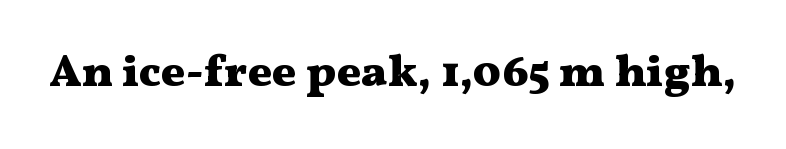
Default kerning and tracking; the words read as compact shapes. Character widths vary here, with narrow letters taking less room than wide ones. Note: serifs present on the glyphs. Ordinary non-slanted type is in use. Underlining? Definitely not there.
